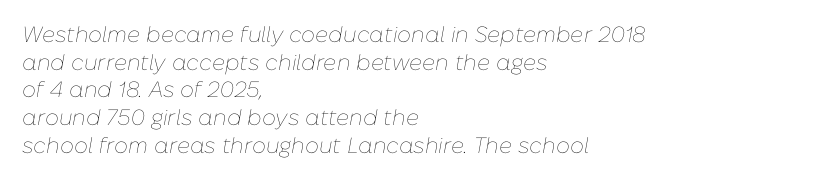
Q: Is the text bold? A: No.
Q: Is the text italic (slanted)? A: Yes, it leans right by about 10 degrees.
Q: Is the text underlined? A: No.
Q: How is the paragraph aligned? A: Left-aligned.
Q: Is the spacing between letters normal or unusually wide? A: Normal.
Q: Is the spacing between lines tight, normal or loose? A: Normal.
